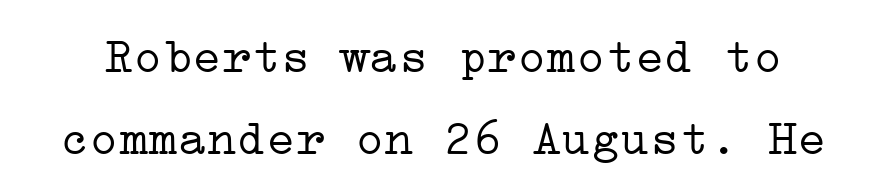
Q: Is the text bold? A: No.
Q: Is the text italic (slanted)? A: No, it is upright.
Q: Is the typeface a serif or a sans-serif typeface? A: Serif.
Q: Is the text underlined? A: No.
Q: Is the spacing between letters normal or unusually wide? A: Normal.
Q: Is the spacing between lines tight, normal or loose? A: Normal.
Q: Width (condensed, normal, or wide)? A: Wide.
Q: Stroke contrast? A: Low.
Q: x-height? A: Medium.
